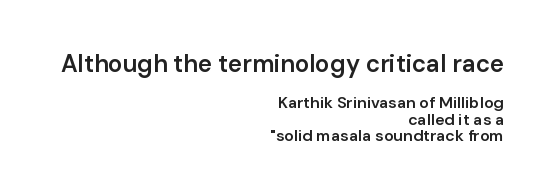
The image shows 24 px text type, upright; set right-aligned, tight line spacing (1.04x), normal letter spacing, not underlined; the first (top) block is 1.5x larger.
